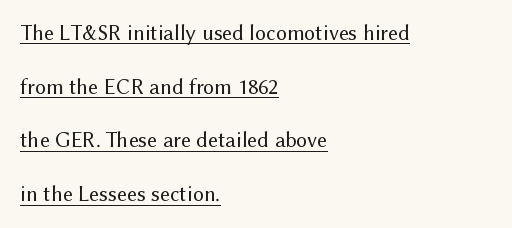
Tracking value appears to be zero — textbook default spacing. Teacher's note: observe the even left margin — that is flush-left alignment. Is there any slant? The stems are plumb. No letter is thick-stroked: the sample isn't bold. What decoration does the sample have? An underline. The designer dialed line spacing up above the default.
